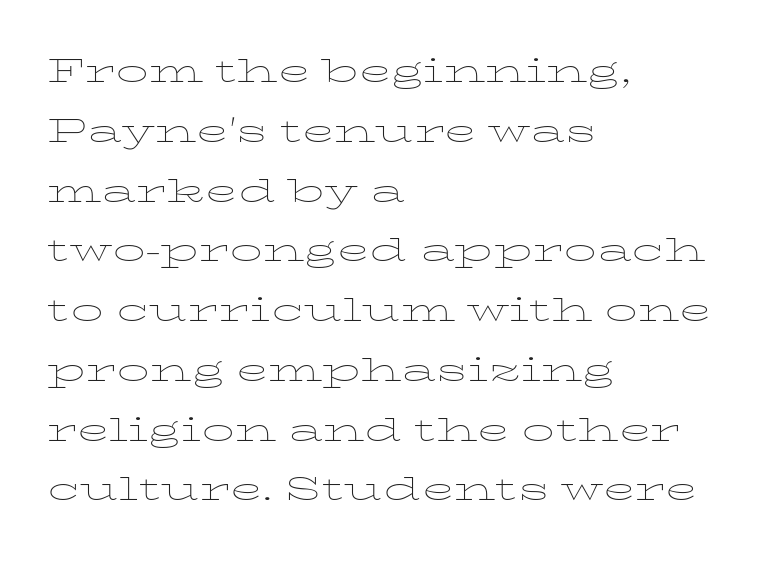
The image shows 43 px thin, wide type, upright; set left-aligned, normal line spacing (1.39x), normal letter spacing, not underlined; low stroke contrast and a medium x-height.
